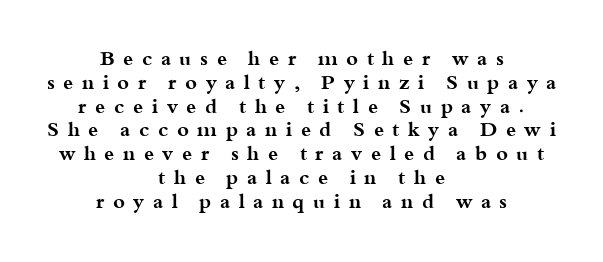
Q: Is the text bold? A: Yes.
Q: Is the text italic (slanted)? A: No, it is upright.
Q: Is the text underlined? A: No.
Q: How is the paragraph aligned? A: Centered.
Q: Is the spacing between letters normal or unusually wide? A: Unusually wide.
